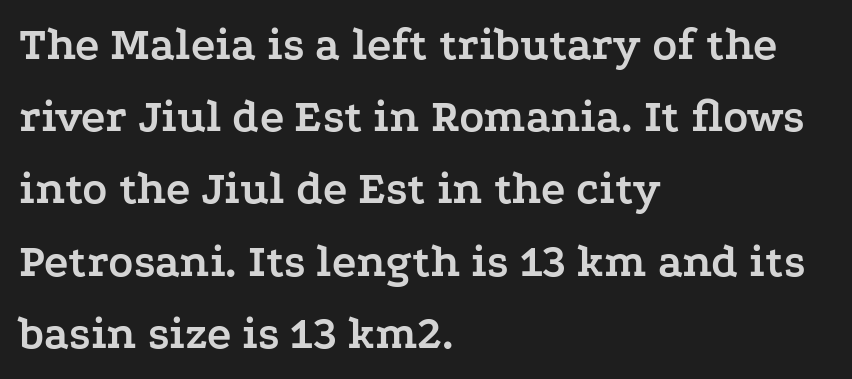
The foot of each line stays bare and open. Each letter's strokes conclude with small projecting serifs. The rendering anchors every line to the left-hand side. When letters stand straight like this, we call the style roman or upright. Is the type bold? Yes — the strokes are clearly thick and heavy. The gaps between neighbouring characters are ordinary and unremarkable.
